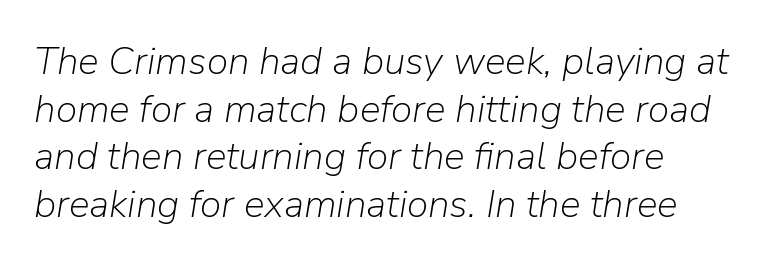
{"italic": "yes", "lean": "right", "slant_degrees": 9, "bold": "no", "weight": "light", "width": "normal", "stroke_contrast": "low", "x_height": "medium", "monospaced": "no", "underline": "no", "line_spacing_ratio": 1.22, "letter_spacing": "normal", "letter_spacing_em": 0.0, "glyph_px": 39}
